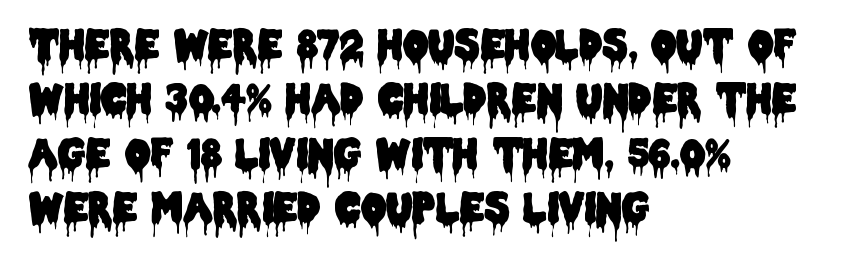
The image shows 40 px condensed sans-serif type, upright; set left-aligned, normal line spacing (1.36x), normal letter spacing, not underlined; low stroke contrast and a large x-height.
